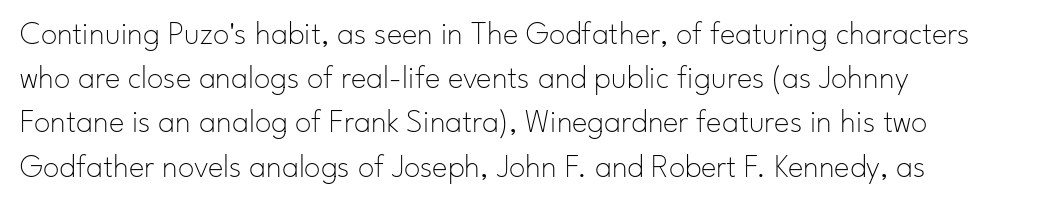
The lettering stays uniformly vertical, giving the passage a roman look. The rag falls on the right side of this text block. Descenders are the only things crossing below the line. The gaps between neighbouring characters are ordinary and unremarkable. Classification — sans serif. These lines sit exactly where default settings would place them.
